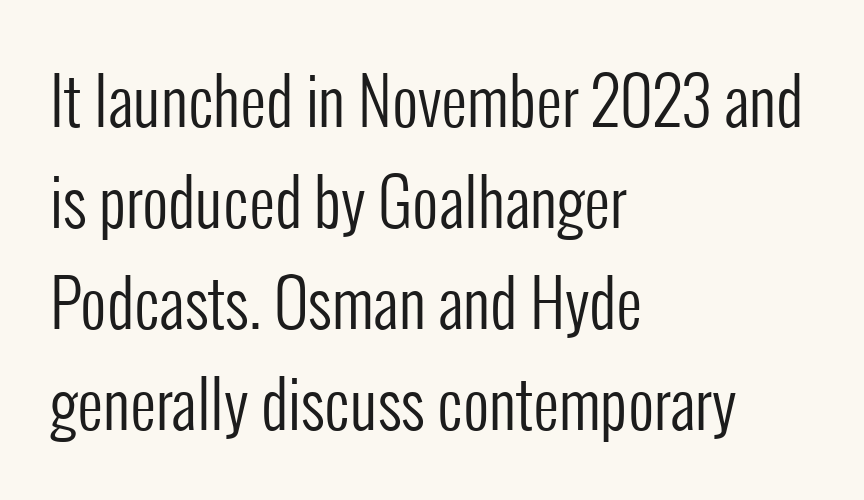
Short note: letters normally spaced. Unbolded letterforms with no extra heft. The space beneath each line is pristine and unruled. Is there any slant? The stems are plumb. Notice how the passage keeps a crisp vertical edge on the left only. The face used here is proportionally spaced, like ordinary book or web type.
